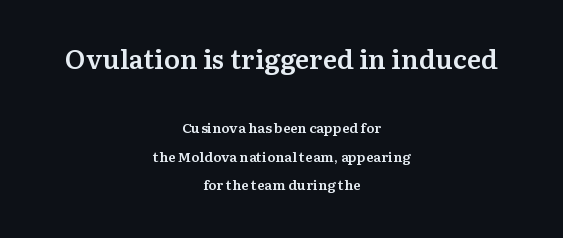
{"italic": "no", "bold": "semi", "underline": "no", "align": "center", "line_spacing": "loose", "line_spacing_ratio": 2.03, "letter_spacing": "normal", "letter_spacing_em": 0.0, "larger_block": "first", "size_ratio": 1.93, "glyph_px": 27}
